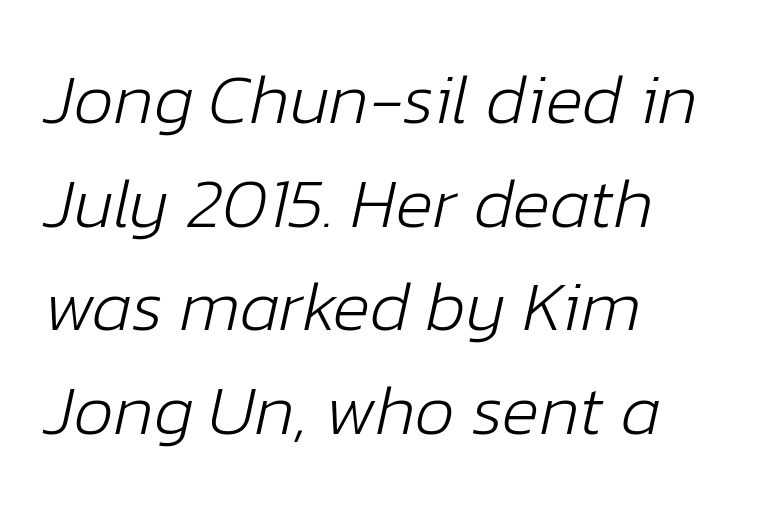
The image shows 71 px light type, italic (leaning right); set left-aligned, normal line spacing (1.46x), normal letter spacing, not underlined; low stroke contrast and a medium x-height.
